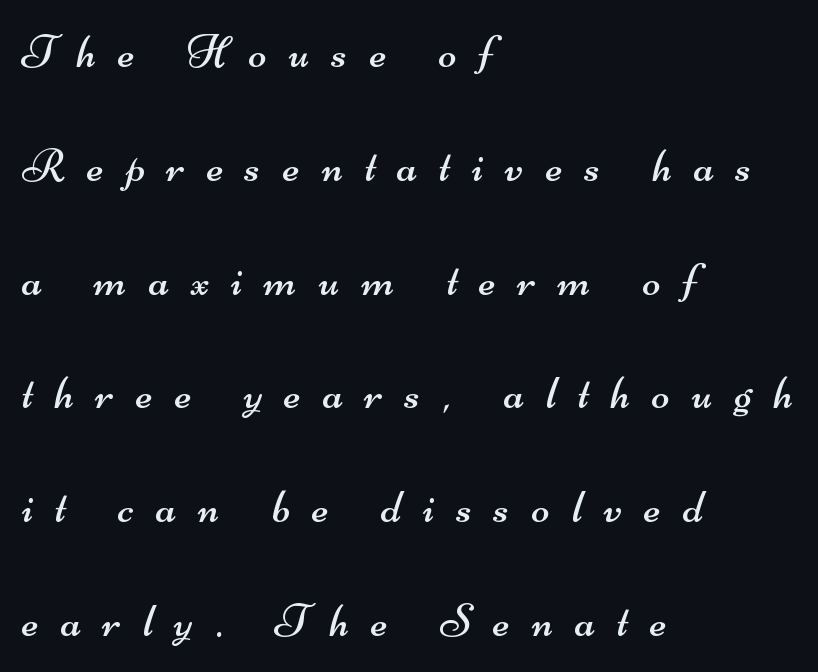
This sample is left-justified, so line endings fall wherever the words run out. The letters advance in unequal steps, a hallmark of proportional type. The block of text is sparse from top to bottom, with ample space between rows. The horizontal fit of the characters is loose and conspicuously gappy.
